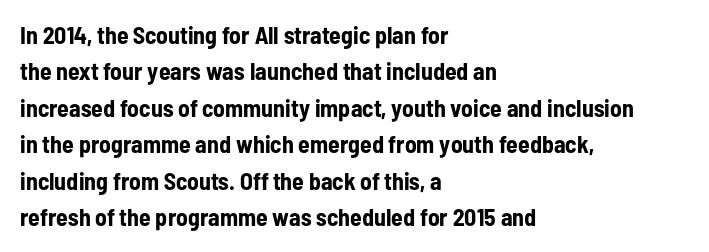
The image shows 24 px bold type, upright; set left-aligned, normal line spacing (1.52x), normal letter spacing, not underlined.
